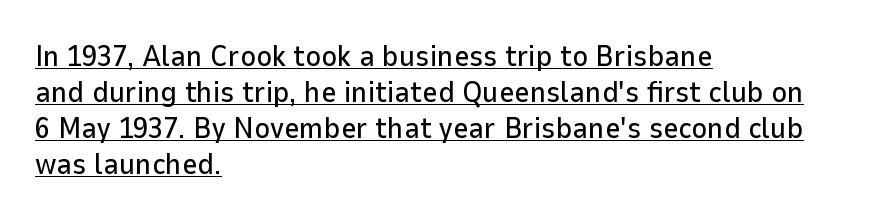
Q: Is the text italic (slanted)? A: No, it is upright.
Q: Is the typeface a serif or a sans-serif typeface? A: Sans-serif.
Q: Is the text underlined? A: Yes.
Q: How is the paragraph aligned? A: Left-aligned.
Q: Is the spacing between letters normal or unusually wide? A: Normal.
Q: Width (condensed, normal, or wide)? A: Normal.
Q: Stroke contrast? A: Low.
Q: x-height? A: Medium.
Q: Monospaced? A: No.
